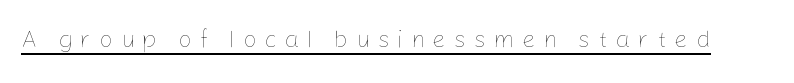
Quick note: underline on. Compared with typical body copy, the letter spacing here is much looser. Characters remain perfectly vertical along every line. The strokes are not fattened; the text isn't bold.
